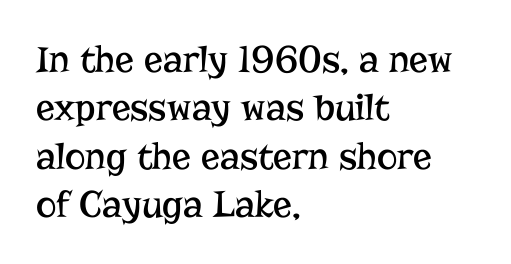
Q: Is the text bold? A: No.
Q: Is the text italic (slanted)? A: No, it is upright.
Q: Is the typeface a serif or a sans-serif typeface? A: Serif.
Q: Is the text underlined? A: No.
Q: How is the paragraph aligned? A: Left-aligned.
Q: Is the spacing between letters normal or unusually wide? A: Normal.
Q: Width (condensed, normal, or wide)? A: Normal.
Q: Stroke contrast? A: Low.
Q: x-height? A: Medium.
Q: Monospaced? A: No.
